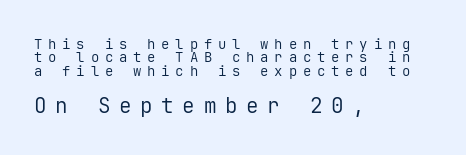
Q: Is the text bold? A: No.
Q: Is the text italic (slanted)? A: No, it is upright.
Q: Is the text underlined? A: No.
Q: How is the paragraph aligned? A: Left-aligned.
Q: Is the spacing between letters normal or unusually wide? A: Unusually wide.
Q: Is the spacing between lines tight, normal or loose? A: Tight.
Q: Which block of text is set in a larger size, the first (top) or the second (bottom)? A: The second (bottom) one.
